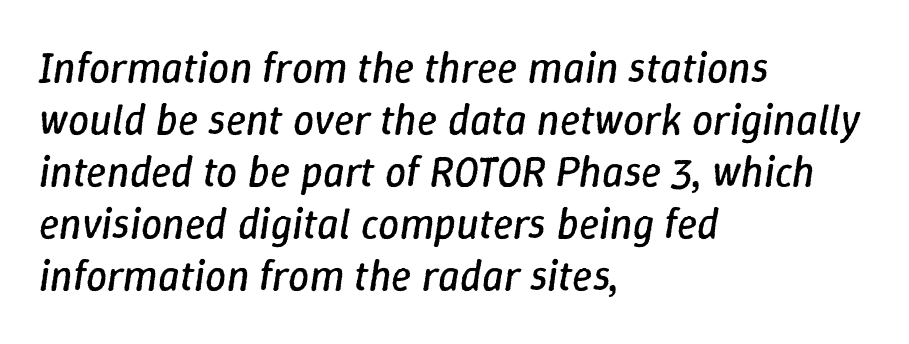
The image shows 42 px regular-weight type, italic (leaning right); set left-aligned, line spacing 1.24x, normal letter spacing, not underlined; low stroke contrast and a medium x-height.
